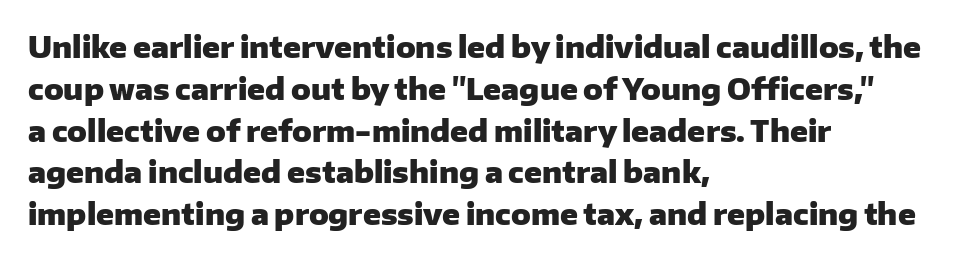
Q: Is the text bold? A: Yes.
Q: Is the text italic (slanted)? A: No, it is upright.
Q: Is the typeface a serif or a sans-serif typeface? A: Sans-serif.
Q: Is the text underlined? A: No.
Q: How is the paragraph aligned? A: Left-aligned.
Q: Is the spacing between letters normal or unusually wide? A: Normal.
Q: Is the spacing between lines tight, normal or loose? A: Normal.
Q: Width (condensed, normal, or wide)? A: Normal.
Q: Stroke contrast? A: Low.
Q: x-height? A: Medium.
Q: Monospaced? A: No.
